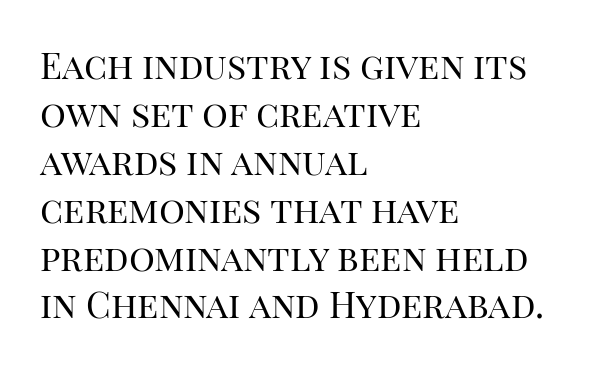
Q: Is the text bold? A: No.
Q: Is the text italic (slanted)? A: No, it is upright.
Q: Is the typeface a serif or a sans-serif typeface? A: Serif.
Q: Is the text underlined? A: No.
Q: How is the paragraph aligned? A: Left-aligned.
Q: Is the spacing between letters normal or unusually wide? A: Normal.
Q: Is the spacing between lines tight, normal or loose? A: Normal.
Q: Width (condensed, normal, or wide)? A: Normal.
Q: Stroke contrast? A: High.
Q: x-height? A: Large.
Q: Monospaced? A: No.
